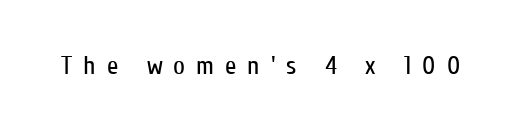
Letter spacing: wide. Has an underline been added? It has not. A typesetter would mark this as roman, not italic. No heavy texture on the line: the type isn't bold.
